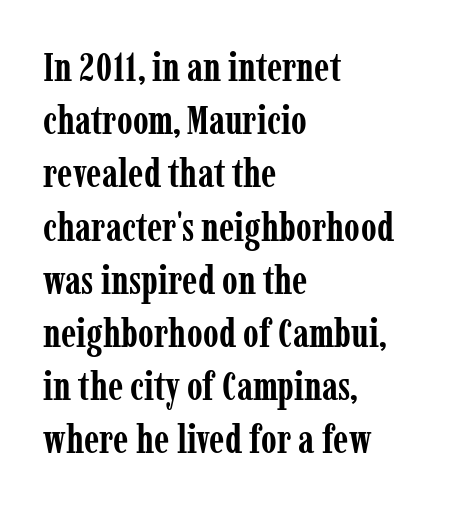
Check the space under the baseline: it is left empty. Line starts are locked; line ends wander. Stroke thickness is high; the sample reads as a true bold. Character widths vary here, with narrow letters taking less room than wide ones. Here the glyphs are tracked normally, forming tight word shapes. Every character sits straight up, as roman type does.
